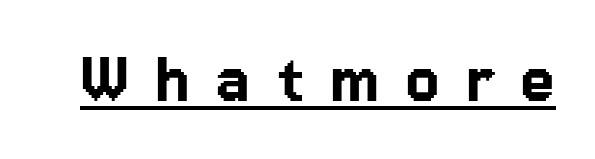
The image shows 78 px sans-serif type, upright; set unusually wide letter spacing (+0.33 em), underlined; low stroke contrast and a medium x-height.
